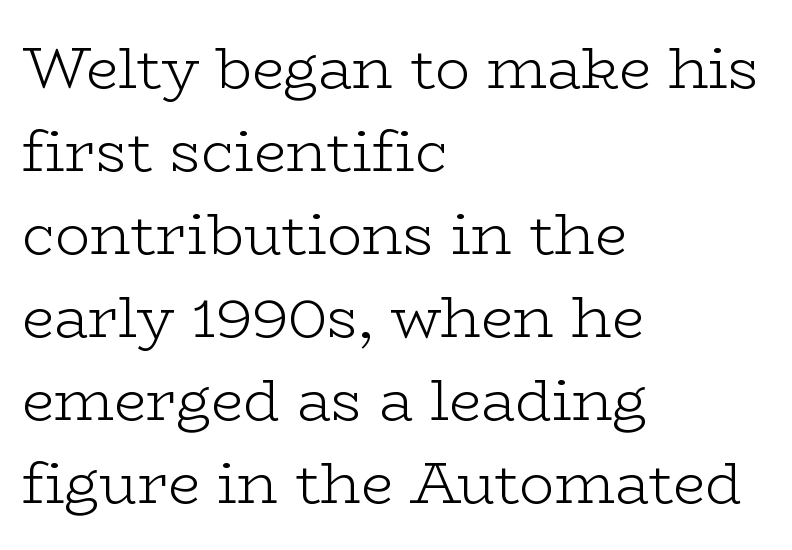
Q: Is the text bold? A: No.
Q: Is the text italic (slanted)? A: No, it is upright.
Q: Is the typeface a serif or a sans-serif typeface? A: Serif.
Q: Is the text underlined? A: No.
Q: How is the paragraph aligned? A: Left-aligned.
Q: Is the spacing between letters normal or unusually wide? A: Normal.
Q: Is the spacing between lines tight, normal or loose? A: Normal.
Q: Width (condensed, normal, or wide)? A: Wide.
Q: Stroke contrast? A: Low.
Q: x-height? A: Medium.
Q: Monospaced? A: No.
